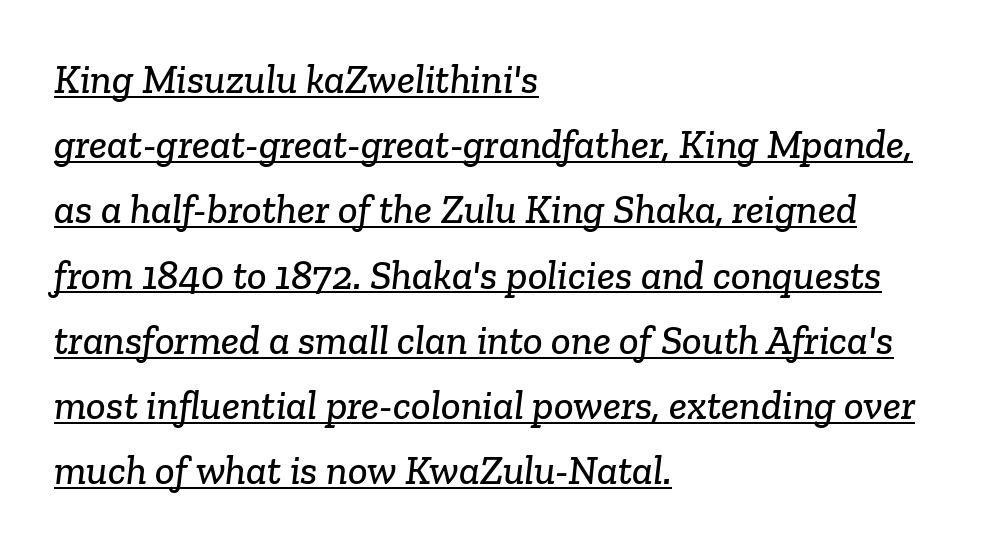
Decoration check: the copy is underlined. Normally led — the rows are evenly, conventionally spaced. This sample has the flowing, uneven cadence of proportional lettering. Horizontally, the lines are justified to the leading edge only.
